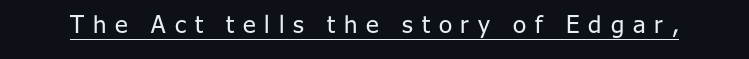
{"italic": "no", "bold": "no", "underline": "yes", "letter_spacing": "wide", "letter_spacing_em": 0.37, "glyph_px": 24}
